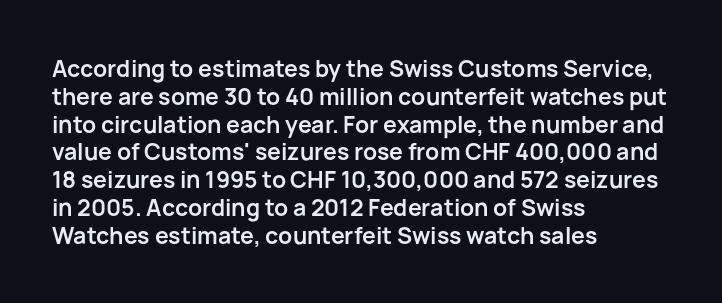
The image shows 23 px bold type, upright; set left-aligned, line spacing 1.21x, normal letter spacing, not underlined.
